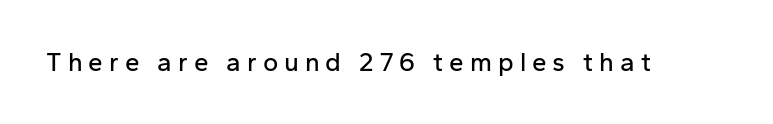
{"italic": "no", "underline": "no", "letter_spacing": "wide", "letter_spacing_em": 0.23, "glyph_px": 26}
